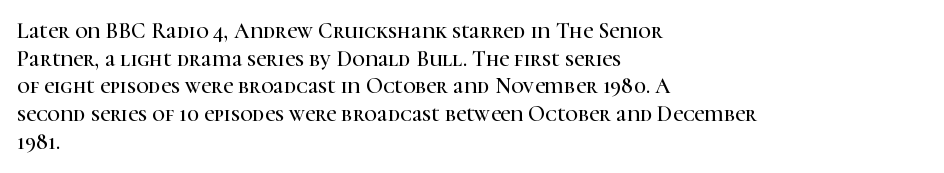
Q: Is the text italic (slanted)? A: No, it is upright.
Q: Is the text underlined? A: No.
Q: How is the paragraph aligned? A: Left-aligned.
Q: Is the spacing between letters normal or unusually wide? A: Normal.
Q: Is the spacing between lines tight, normal or loose? A: Normal.
